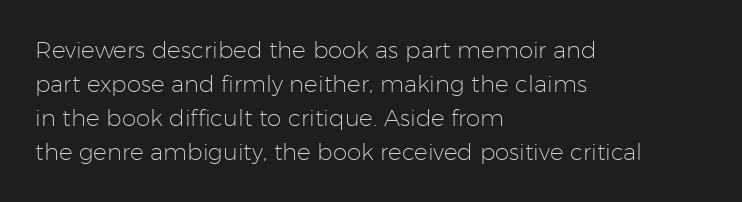
The type sits square on the baseline with zero lean. Stem width sits at or under what a default text font uses. Horizontally, the lines are justified to the leading edge only. This sample keeps an unexceptional amount of space between lines. The space beneath each line is pristine and unruled. There is no visible air inserted between adjacent glyphs.
